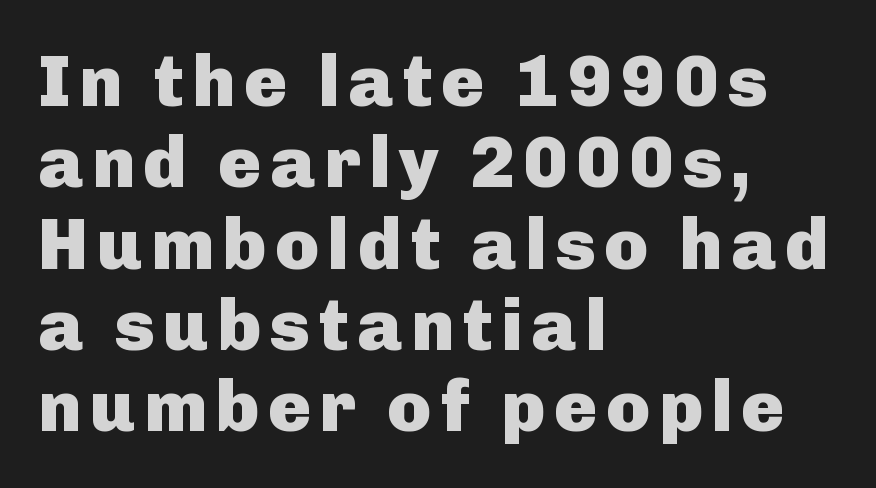
The image shows 72 px heavy sans-serif type, upright; set left-aligned, tight line spacing (1.13x), not underlined; low stroke contrast and a medium x-height.
